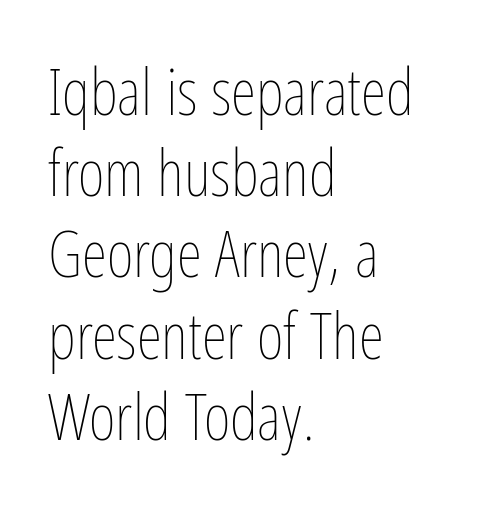
{"italic": "no", "bold": "no", "weight": "thin", "width": "condensed", "stroke_contrast": "low", "x_height": "medium", "monospaced": "no", "underline": "no", "align": "left", "line_spacing": "normal", "line_spacing_ratio": 1.25, "letter_spacing": "normal", "letter_spacing_em": 0.0, "glyph_px": 65}
